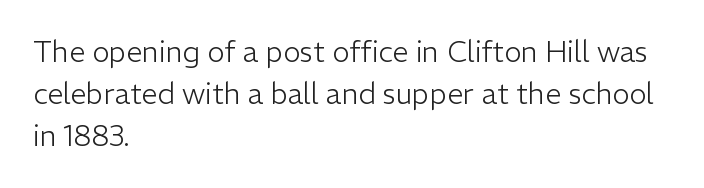
The image shows 29 px light sans-serif type, upright; set left-aligned, normal line spacing (1.45x), normal letter spacing, not underlined; low stroke contrast and a medium x-height.
